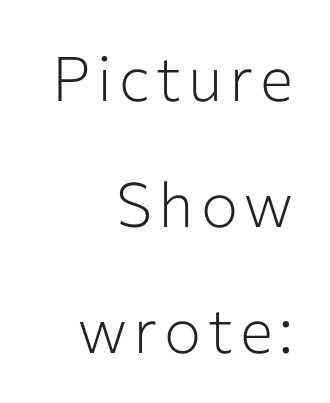
{"serif": "no", "italic": "no", "bold": "no", "weight": "light", "width": "normal", "stroke_contrast": "low", "x_height": "medium", "monospaced": "no", "underline": "no", "align": "right", "line_spacing": "loose", "line_spacing_ratio": 2.03, "glyph_px": 62}
